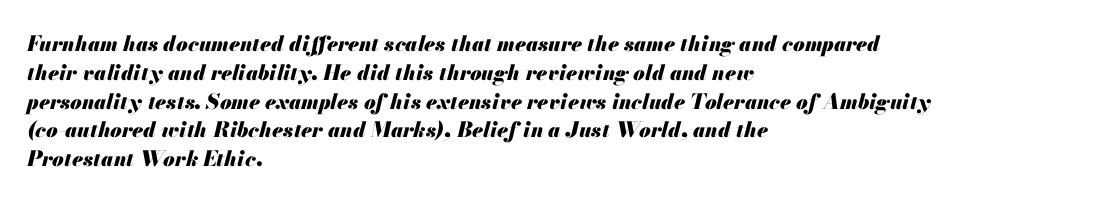
The image shows 21 px bold type, italic (leaning right); set left-aligned, normal line spacing (1.37x), normal letter spacing, not underlined.
